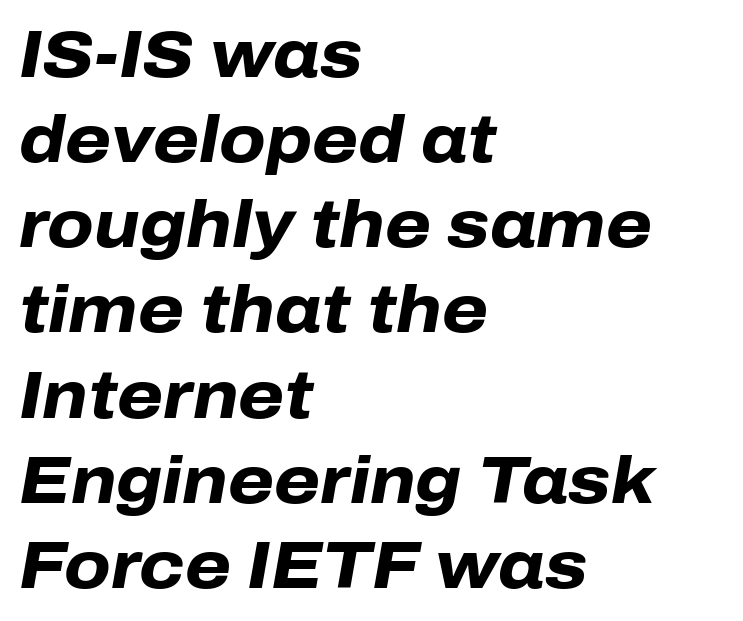
The image shows 66 px heavy type, italic (leaning right); set left-aligned, normal line spacing (1.29x), normal letter spacing, not underlined; low stroke contrast and a medium x-height.
